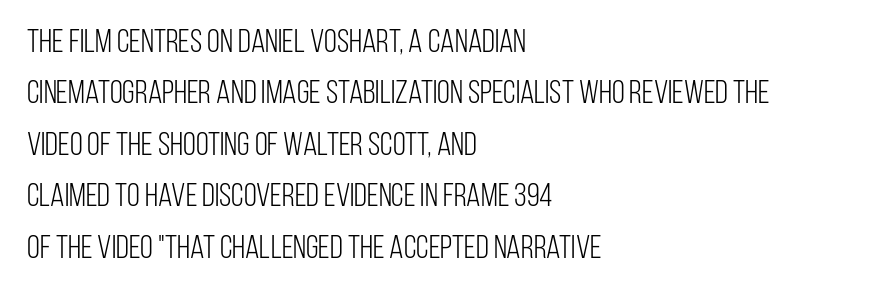
The image shows 33 px light, condensed sans-serif type, upright; set left-aligned, normal line spacing (1.56x), normal letter spacing, not underlined; low stroke contrast and a large x-height.
